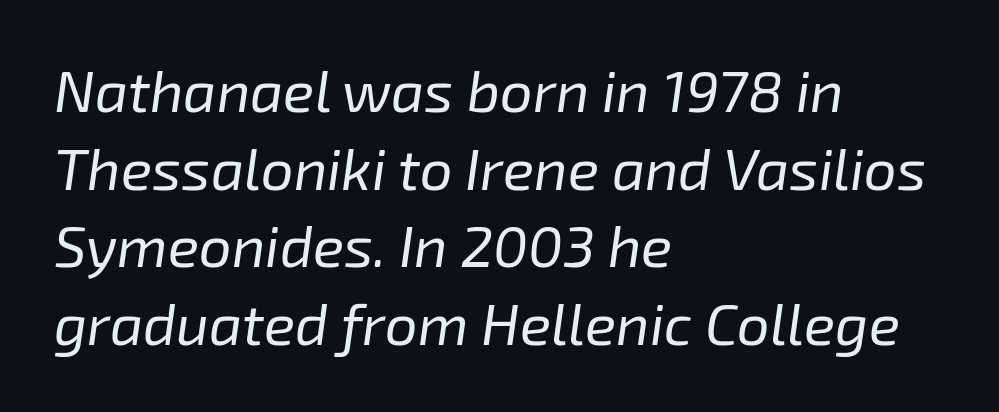
Every character sits at an angle, as italics do. Nobody touched the tracking dial on this one. Weight: in the light-to-regular range. The string is rendered with underlining switched off. Line starts are locked; line ends wander.
